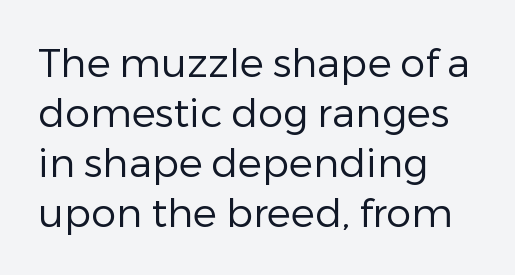
{"serif": "no", "italic": "no", "bold": "no", "weight": "regular", "width": "normal", "stroke_contrast": "low", "x_height": "medium", "monospaced": "no", "underline": "no", "align": "left", "line_spacing": "normal", "line_spacing_ratio": 1.25, "letter_spacing": "normal", "letter_spacing_em": 0.0, "glyph_px": 40}
